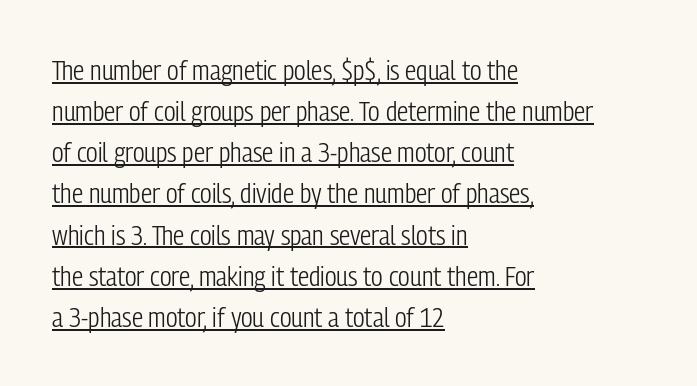
Regarding serifs, this sample does without them. Weight: in the light-to-regular range. This rendering features underlined lettering. Style check: upright.
